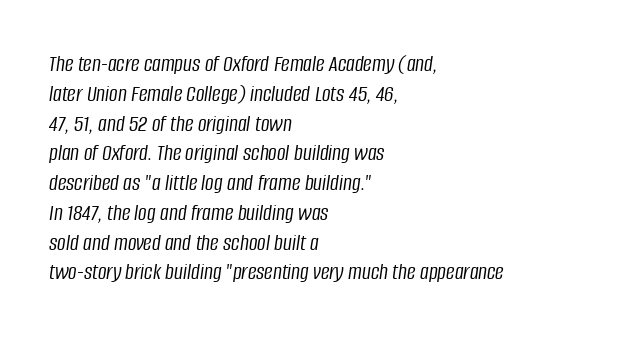
The image shows 24 px text type, italic (leaning right); set left-aligned, line spacing 1.24x, normal letter spacing, not underlined.
